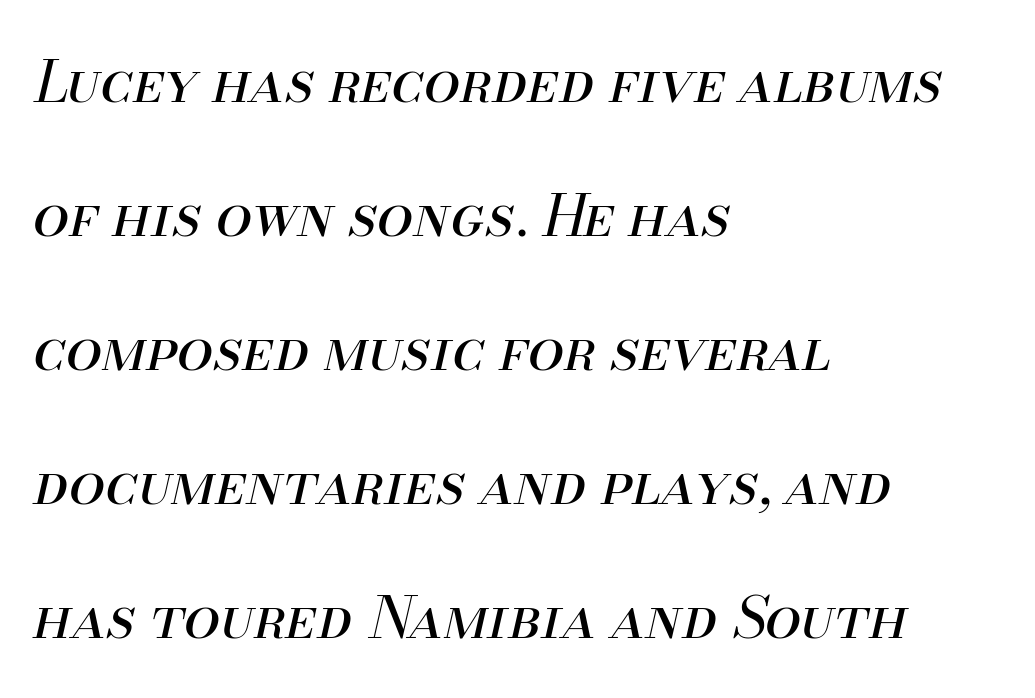
Typeset ragged right — the left edge is the straight one. Underlining? Definitely not there. The rendering uses a large line-height, opening up the rows. Here the glyphs are tracked normally, forming tight word shapes. Spacing verdict: proportional, widths tailored to each character. Slant detected: the letters are inclined.
